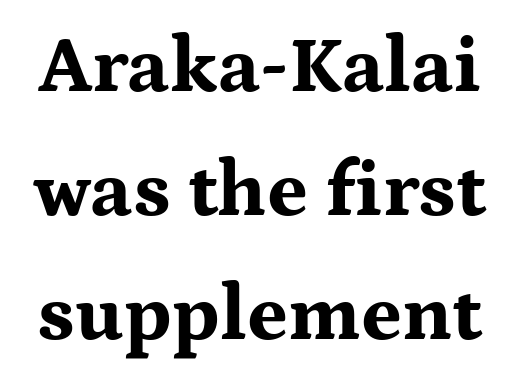
You can tell from the footed stems that serif type was used. Summary of weight: heavy, a full bold. Summary of vertical rhythm: regular, with standard interline spacing. Note the varied advance widths — an 'i' is clearly narrower than an 'm'. Type without underlining.
